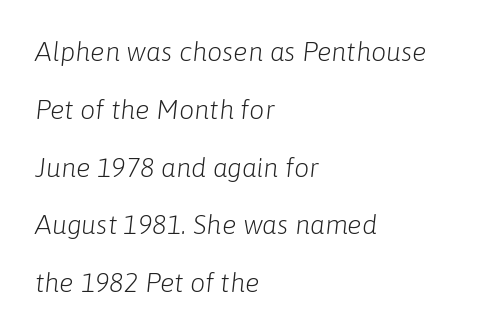
The image shows 27 px text type, italic (leaning right); set left-aligned, loose line spacing (2.14x), normal letter spacing, not underlined.
